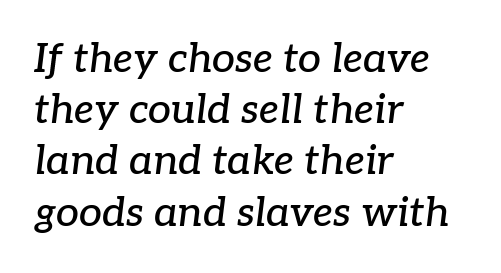
Q: Is the text italic (slanted)? A: Yes, it leans right by about 7 degrees.
Q: Is the typeface a serif or a sans-serif typeface? A: Serif.
Q: Is the text underlined? A: No.
Q: How is the paragraph aligned? A: Left-aligned.
Q: Is the spacing between letters normal or unusually wide? A: Normal.
Q: Is the spacing between lines tight, normal or loose? A: Normal.
Q: Width (condensed, normal, or wide)? A: Normal.
Q: Stroke contrast? A: Low.
Q: x-height? A: Medium.
Q: Monospaced? A: No.
